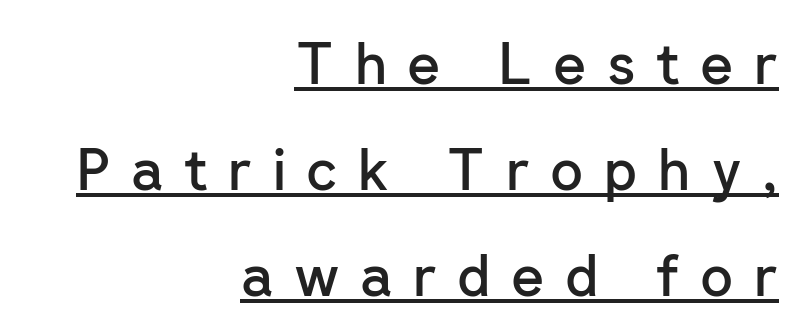
The image shows 57 px semibold sans-serif type, upright; set right-aligned, line spacing 1.86x, unusually wide letter spacing (+0.36 em), underlined; low stroke contrast and a medium x-height.
